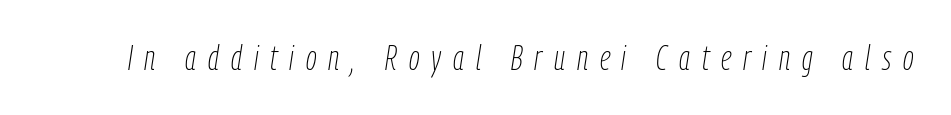
The image shows 34 px thin, condensed type, italic (leaning right); set unusually wide letter spacing (+0.35 em), not underlined; low stroke contrast and a medium x-height.
